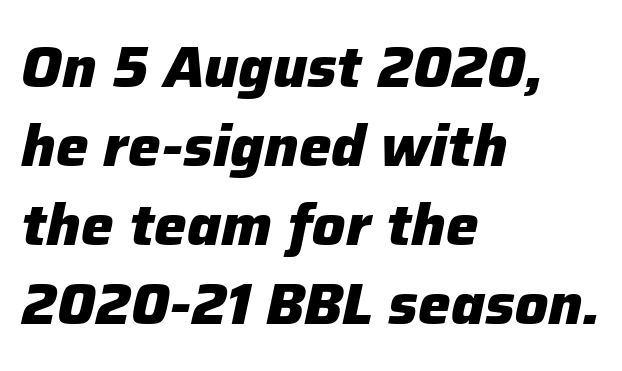
This sample uses an oblique cut, with every glyph tilted off the vertical. Leading matches the norm, producing a regular column. This sample uses plain, unmodified letter spacing. The space directly below the letters is spotless.
